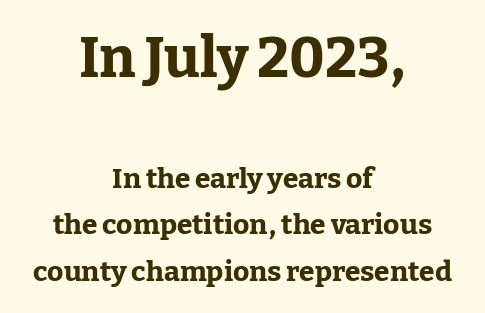
{"serif": "yes", "italic": "no", "bold": "yes", "weight": "bold", "width": "normal", "stroke_contrast": "low", "x_height": "medium", "monospaced": "no", "underline": "no", "align": "center", "line_spacing": "normal", "line_spacing_ratio": 1.65, "letter_spacing": "normal", "letter_spacing_em": 0.0, "larger_block": "first", "size_ratio": 2.0, "glyph_px": 56}
